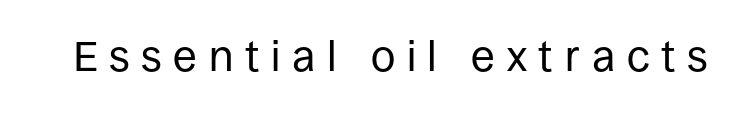
What kind of face is this? One without serifs — a sans. The space directly below the letters is spotless. Caption: expanded tracking, letters set apart. A typesetter would call this proportional, since set widths differ per character. This sample uses an upright cut, with every glyph sitting square on the baseline.
